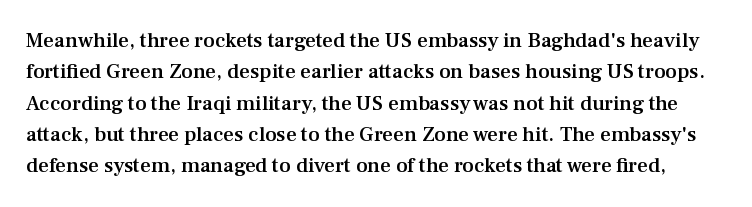
{"italic": "no", "bold": "semi", "underline": "no", "line_spacing": "normal", "line_spacing_ratio": 1.49, "letter_spacing": "normal", "letter_spacing_em": 0.0, "glyph_px": 21}
